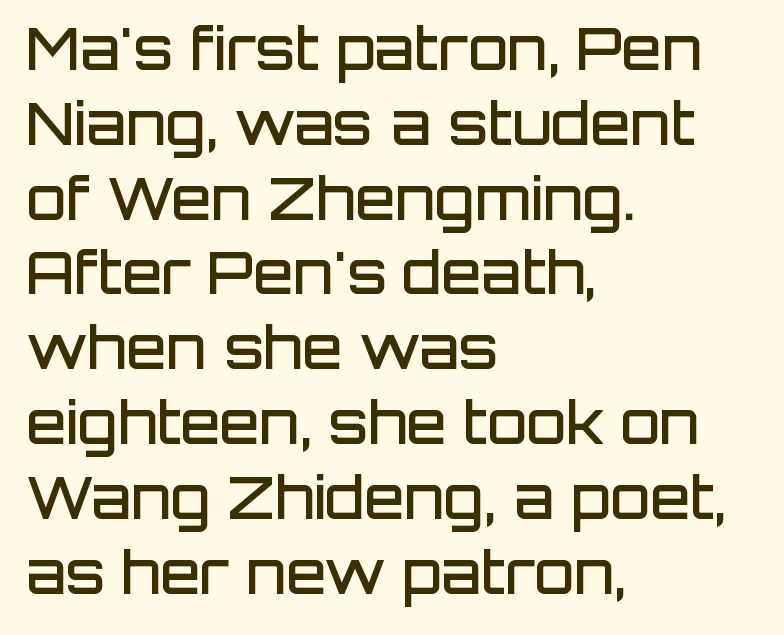
The image shows 58 px semibold sans-serif type, upright; set left-aligned, normal line spacing (1.29x), normal letter spacing, not underlined; low stroke contrast and a large x-height.
